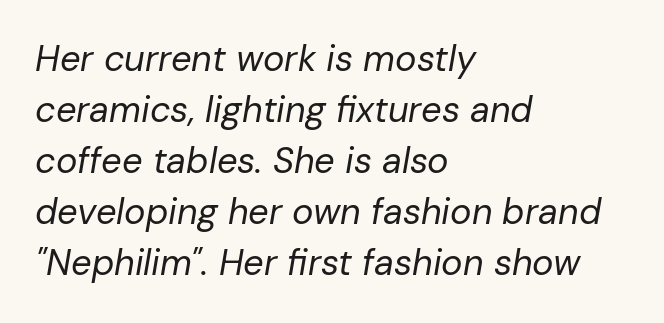
{"italic": "yes", "lean": "right", "slant_degrees": 10, "bold": "no", "weight": "regular", "width": "normal", "stroke_contrast": "low", "x_height": "medium", "monospaced": "no", "underline": "no", "align": "left", "line_spacing": "normal", "line_spacing_ratio": 1.42, "letter_spacing": "normal", "letter_spacing_em": 0.0, "glyph_px": 36}
